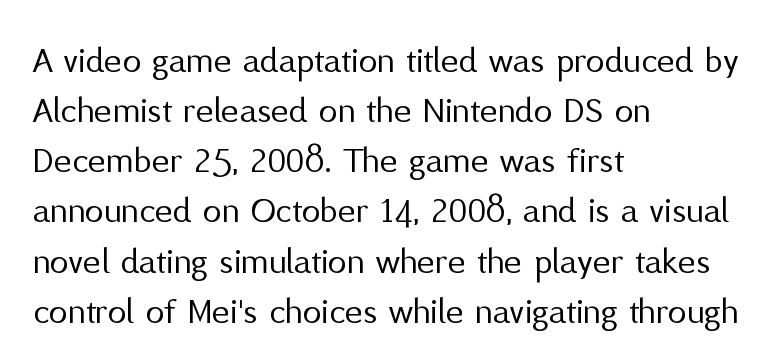
The image shows 38 px regular-weight sans-serif type, upright; set left-aligned, normal line spacing (1.32x), normal letter spacing, not underlined; medium stroke contrast and a medium x-height.
